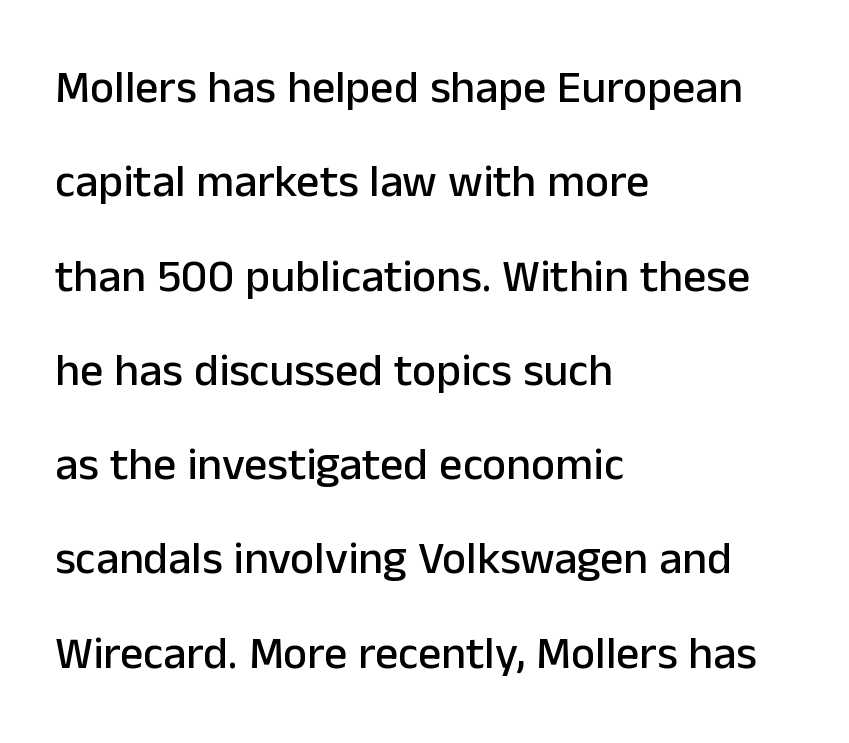
The image shows 46 px sans-serif type, upright; set left-aligned, loose line spacing (2.05x), normal letter spacing, not underlined; low stroke contrast and a medium x-height.
